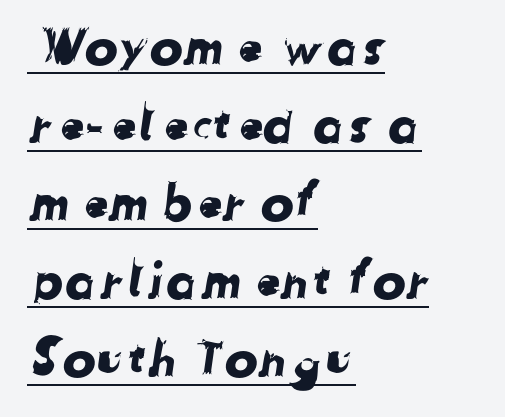
The lines in this sample share a left origin and differ only in where they stop. Caption: standard tracking, unaltered. Note the varied advance widths — an 'i' is clearly narrower than an 'm'. Students, observe the line beneath the letters — that is underlining. The vertical gap from one line to the next is medium. The characters display no serif detailing; their extremities are plain.
